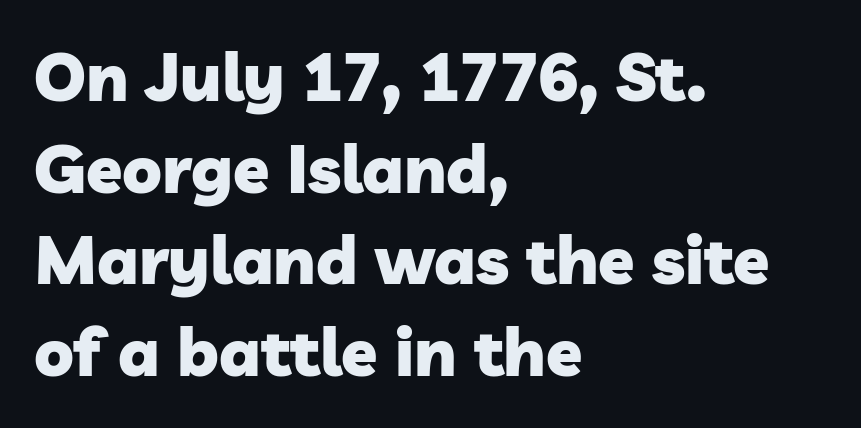
{"serif": "no", "bold": "yes", "weight": "heavy", "width": "normal", "stroke_contrast": "low", "x_height": "medium", "monospaced": "no", "underline": "no", "align": "left", "line_spacing": "normal", "line_spacing_ratio": 1.39, "letter_spacing": "normal", "letter_spacing_em": 0.0, "glyph_px": 66}
